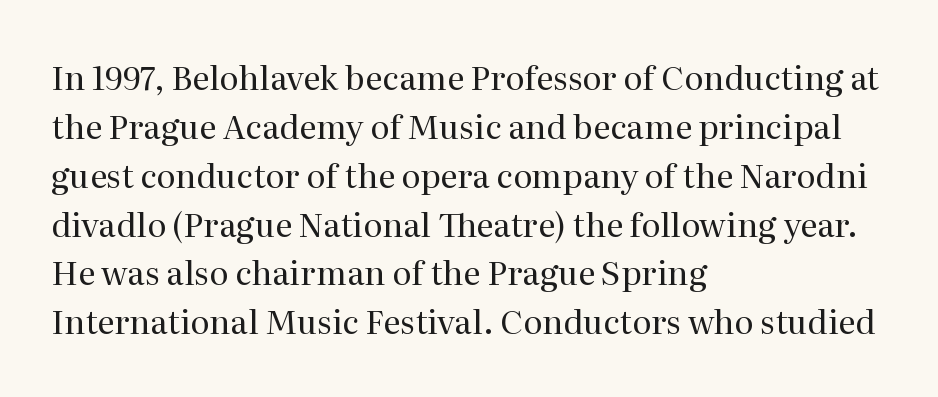
The image shows 33 px regular-weight serif type, upright; set left-aligned, normal line spacing (1.48x), normal letter spacing, not underlined; medium stroke contrast and a medium x-height.
